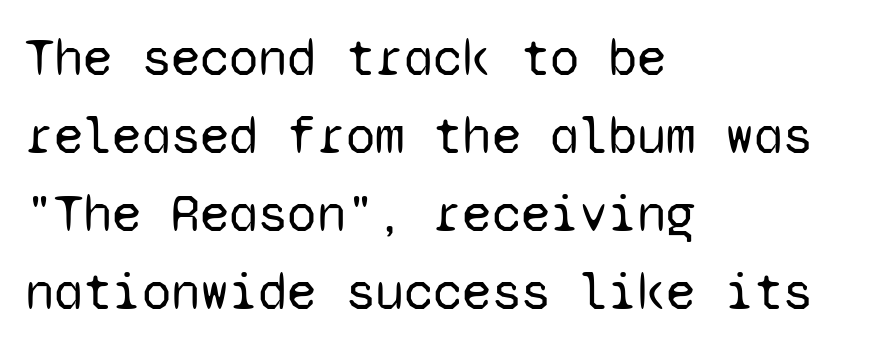
The passage shown is typeset with a sans-serif family. Posture: vertical. The rendering uses typewriter-style spacing with identical character cells. Nobody drew a line under any word here. The paragraph has a hard left edge and a soft right edge. Between one letter and the next there's only the usual sliver of space.
